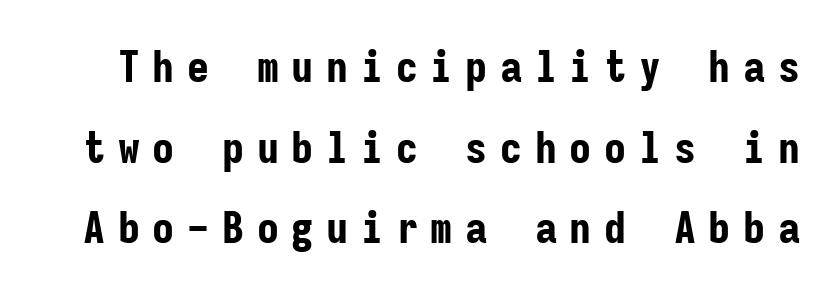
The image shows 44 px bold, condensed sans-serif type, upright, monospaced; set line spacing 1.83x, unusually wide letter spacing (+0.29 em), not underlined; low stroke contrast and a medium x-height.
